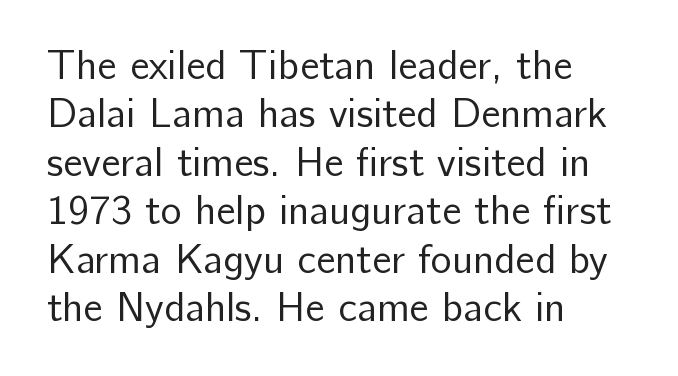
The specimen omits any rule beneath the text block's lines. Quick note: not italic, upright. Teacher's note: observe the even left margin — that is flush-left alignment. You can tell from the bare stems that sans-serif type was used. Character widths vary here, with narrow letters taking less room than wide ones.
